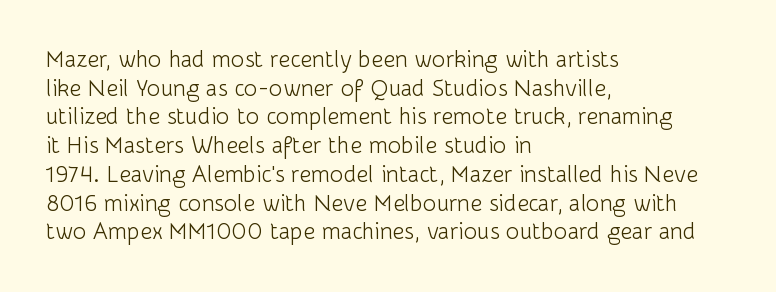
Q: Is the text bold? A: No.
Q: Is the text italic (slanted)? A: No, it is upright.
Q: Is the text underlined? A: No.
Q: How is the paragraph aligned? A: Left-aligned.
Q: Is the spacing between letters normal or unusually wide? A: Normal.
Q: Is the spacing between lines tight, normal or loose? A: Normal.
